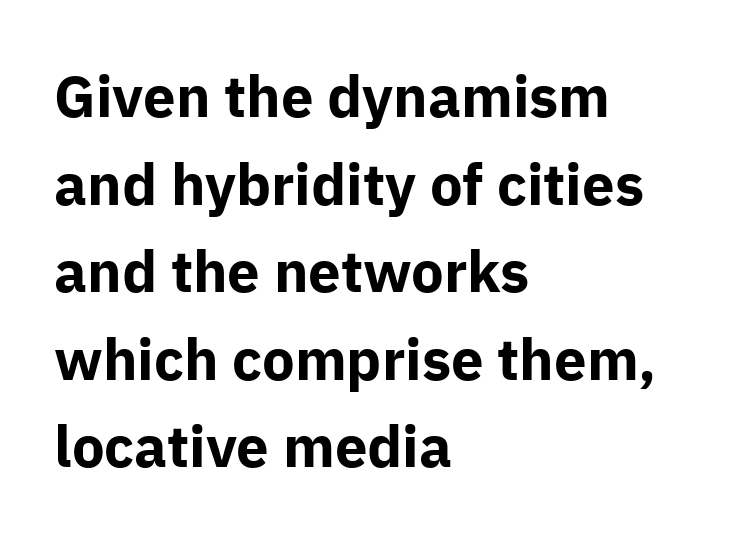
Q: Is the text bold? A: Yes.
Q: Is the text italic (slanted)? A: No, it is upright.
Q: Is the typeface a serif or a sans-serif typeface? A: Sans-serif.
Q: Is the text underlined? A: No.
Q: How is the paragraph aligned? A: Left-aligned.
Q: Is the spacing between letters normal or unusually wide? A: Normal.
Q: Is the spacing between lines tight, normal or loose? A: Normal.
Q: Width (condensed, normal, or wide)? A: Normal.
Q: Stroke contrast? A: Low.
Q: x-height? A: Medium.
Q: Monospaced? A: No.
